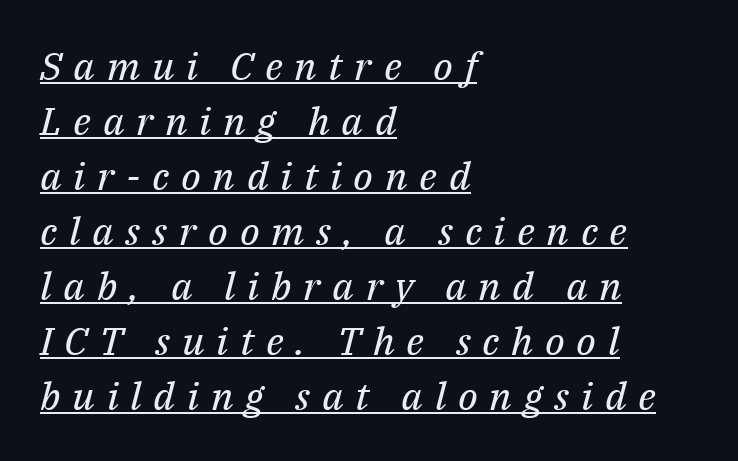
Small tapered or slab feet sit at the stroke ends, so this counts as serif. The strokes carry an ordinary text weight at most. Short note: letters widely spaced. The face used here is proportionally spaced, like ordinary book or web type.
